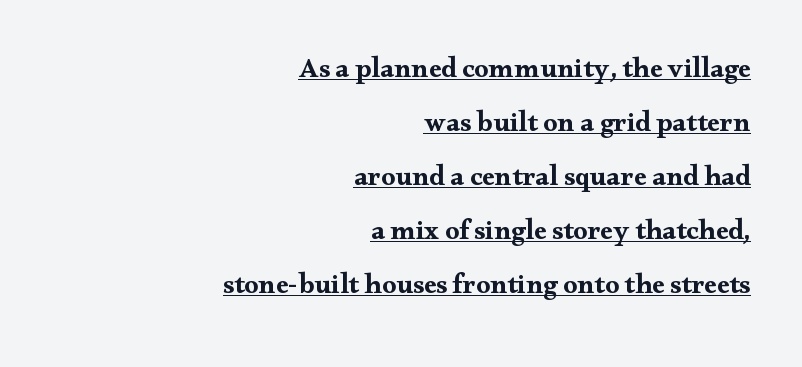
{"serif": "yes", "italic": "no", "bold": "yes", "weight": "bold", "width": "wide", "stroke_contrast": "medium", "x_height": "small", "monospaced": "no", "underline": "yes", "align": "right", "line_spacing": "loose", "line_spacing_ratio": 1.93, "letter_spacing": "normal", "letter_spacing_em": 0.0, "glyph_px": 28}
